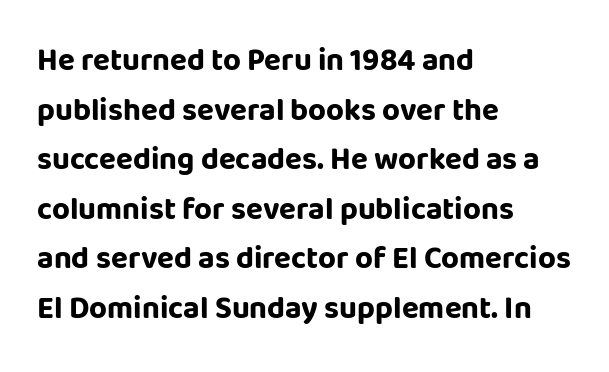
The image shows 31 px bold sans-serif type, upright; set left-aligned, normal line spacing (1.6x), normal letter spacing, not underlined; low stroke contrast and a large x-height.
